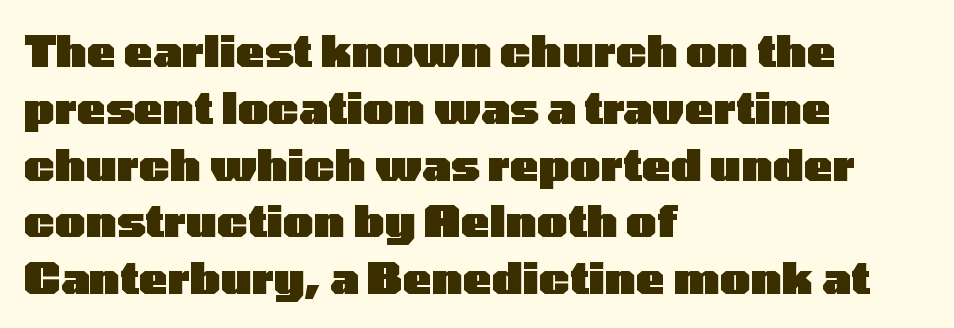
The image shows 43 px heavy, wide sans-serif type, upright; set left-aligned, normal line spacing (1.32x), normal letter spacing, not underlined; low stroke contrast and a medium x-height.
